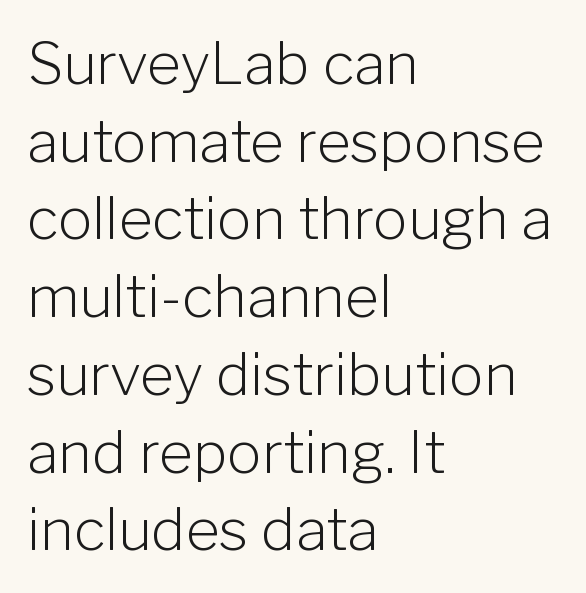
Q: Is the text bold? A: No.
Q: Is the text italic (slanted)? A: No, it is upright.
Q: Is the typeface a serif or a sans-serif typeface? A: Sans-serif.
Q: Is the text underlined? A: No.
Q: How is the paragraph aligned? A: Left-aligned.
Q: Is the spacing between letters normal or unusually wide? A: Normal.
Q: Is the spacing between lines tight, normal or loose? A: Normal.
Q: Width (condensed, normal, or wide)? A: Normal.
Q: Stroke contrast? A: Low.
Q: x-height? A: Medium.
Q: Monospaced? A: No.
